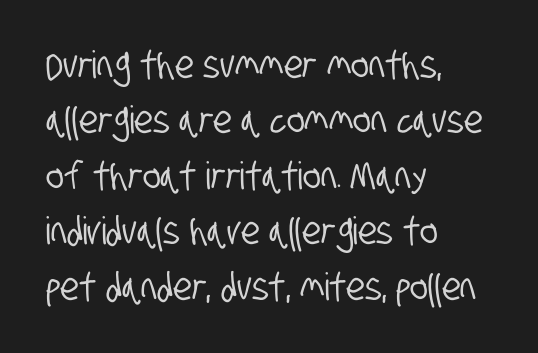
Q: Is the typeface a serif or a sans-serif typeface? A: Sans-serif.
Q: Is the text underlined? A: No.
Q: How is the paragraph aligned? A: Left-aligned.
Q: Is the spacing between letters normal or unusually wide? A: Normal.
Q: Is the spacing between lines tight, normal or loose? A: Normal.
Q: Width (condensed, normal, or wide)? A: Condensed.
Q: Stroke contrast? A: Low.
Q: x-height? A: Large.
Q: Monospaced? A: No.
